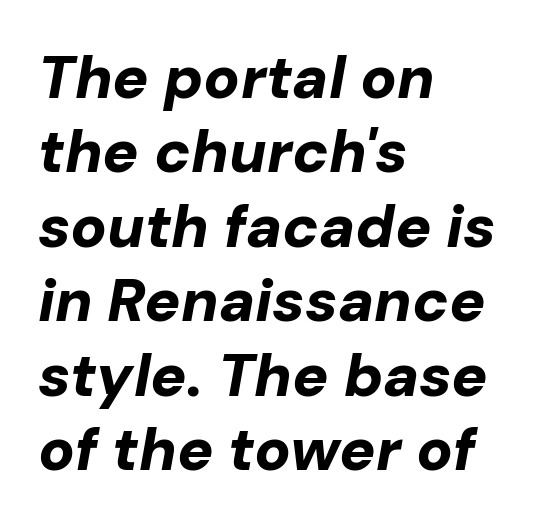
{"italic": "yes", "lean": "right", "slant_degrees": 10, "bold": "yes", "weight": "bold", "width": "normal", "stroke_contrast": "low", "x_height": "medium", "monospaced": "no", "underline": "no", "align": "left", "line_spacing_ratio": 1.24, "letter_spacing": "normal", "letter_spacing_em": 0.0, "glyph_px": 60}
